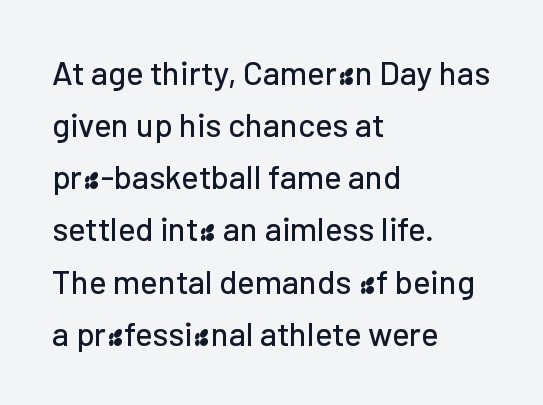
You could not count columns in this text — the font is proportionally spaced. Notice how the passage keeps a crisp vertical edge on the left only. The rows are spaced the way most documents space them. Nothing sits at the stroke ends, so this counts as sans-serif. Observe the ordinary spacing: letters are neighbours, not strangers.
